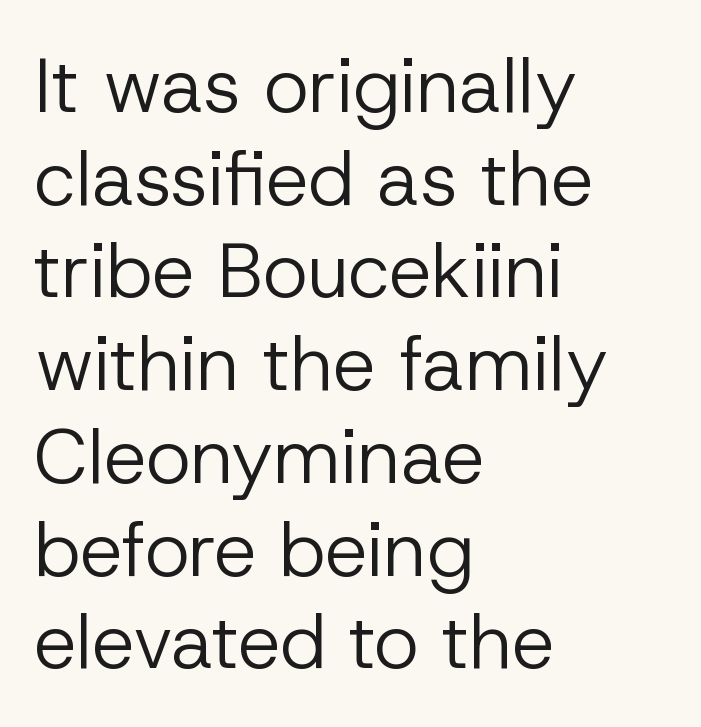
This sample has the flowing, uneven cadence of proportional lettering. A typesetter would mark this as roman, not italic. The lines in this sample share a left origin and differ only in where they stop. Compared with typical body copy, the letter spacing here is the same. Unmarked baselines from the first word to the last.
